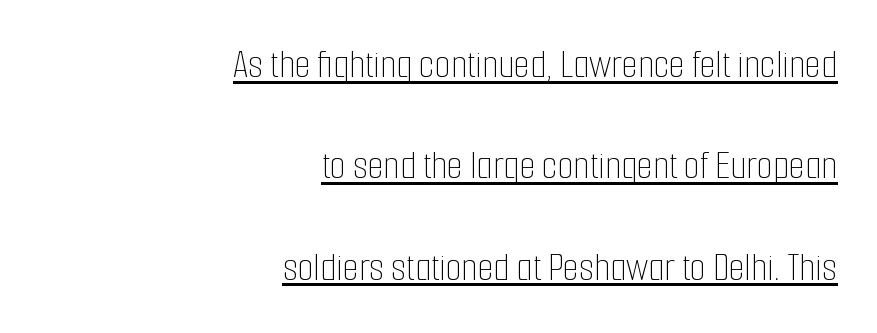
Q: Is the text bold? A: No.
Q: Is the text italic (slanted)? A: No, it is upright.
Q: Is the text underlined? A: Yes.
Q: How is the paragraph aligned? A: Right-aligned.
Q: Is the spacing between letters normal or unusually wide? A: Normal.
Q: Is the spacing between lines tight, normal or loose? A: Loose.
Q: Width (condensed, normal, or wide)? A: Condensed.
Q: Stroke contrast? A: Low.
Q: x-height? A: Medium.
Q: Monospaced? A: No.
